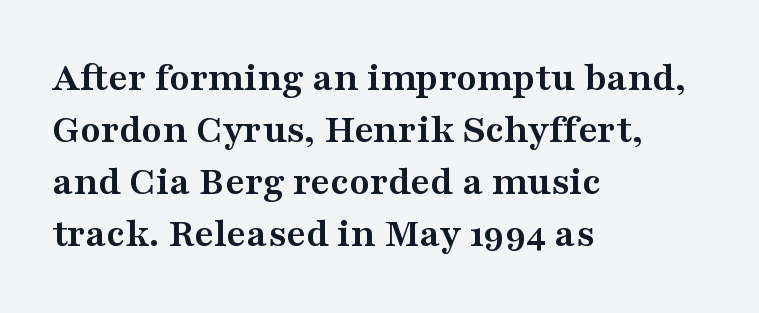
The face used here is seriffed, in the tradition of book romans. Caption: bold face, heavy strokes. Has an underline been added? It has not. This sample uses an upright cut, with every glyph sitting square on the baseline. Note the varied advance widths — an 'i' is clearly narrower than an 'm'. Leftover space on each line is placed entirely after the last word.
